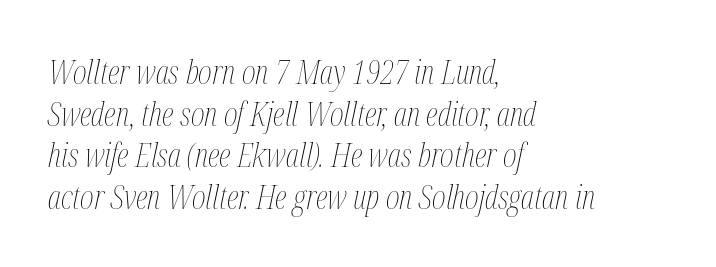
Is the letter spacing exaggerated? No — it looks like the ordinary default. Proportional: the letters do not fall into vertical columns. Has an underline been added? It has not. Visually the block forms a straight wall on the left and a jagged coastline on the right. Is there much room between lines? A standard amount, neither cramped nor airy. Is the type slanted? Yes — the strokes lean at a clear angle.
